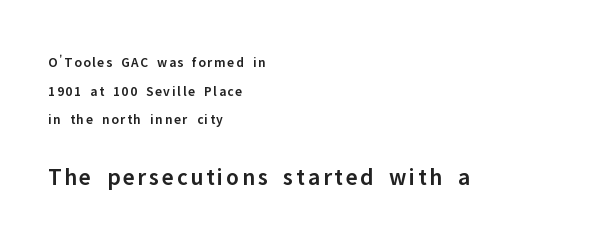
{"italic": "no", "bold": "semi", "underline": "no", "align": "left", "line_spacing": "loose", "line_spacing_ratio": 2.05, "larger_block": "second", "size_ratio": 1.71, "glyph_px": 24}
